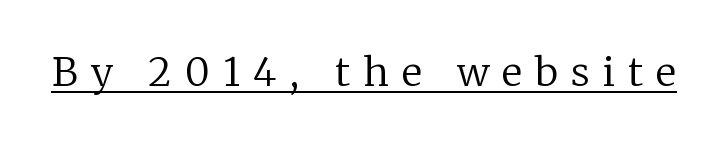
Q: Is the text bold? A: No.
Q: Is the text italic (slanted)? A: No, it is upright.
Q: Is the typeface a serif or a sans-serif typeface? A: Serif.
Q: Is the text underlined? A: Yes.
Q: Is the spacing between letters normal or unusually wide? A: Unusually wide.
Q: Width (condensed, normal, or wide)? A: Normal.
Q: Stroke contrast? A: Low.
Q: x-height? A: Medium.
Q: Monospaced? A: No.
